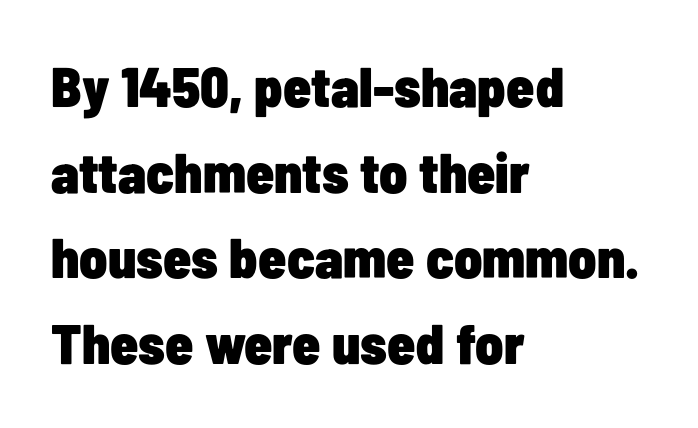
The image shows 56 px heavy, condensed sans-serif type, upright; set left-aligned, normal line spacing (1.53x), normal letter spacing, not underlined; low stroke contrast and a medium x-height.
